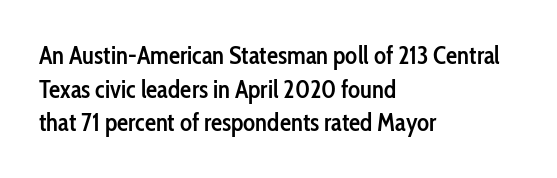
Is there any slant? The stems are plumb. Only glyphs here, with clear space below each row. A fair bit of extra ink — the face is semibold, not bold. Honestly, the row spacing looks completely unremarkable. These lines stack with their left ends in a neat column.
